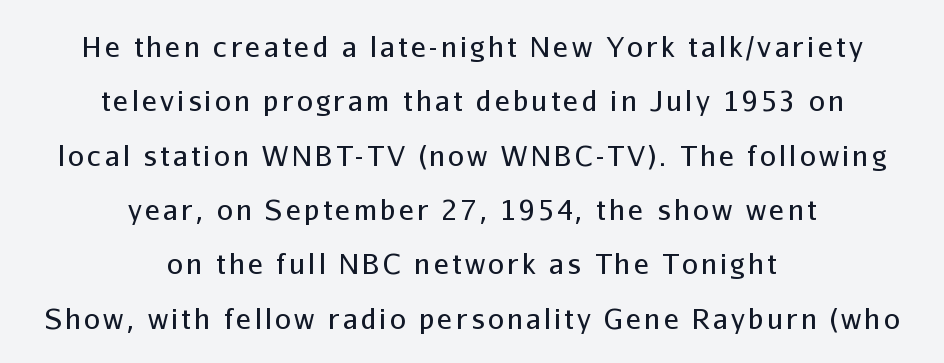
{"serif": "no", "italic": "no", "bold": "no", "weight": "regular", "width": "normal", "stroke_contrast": "low", "x_height": "medium", "monospaced": "no", "underline": "no", "align": "center", "line_spacing": "loose", "line_spacing_ratio": 1.94, "glyph_px": 28}
